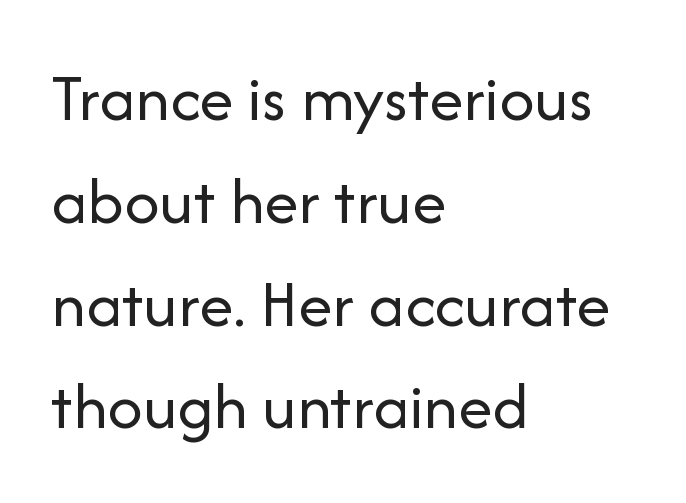
Q: Is the text bold? A: No.
Q: Is the text italic (slanted)? A: No, it is upright.
Q: Is the typeface a serif or a sans-serif typeface? A: Sans-serif.
Q: Is the text underlined? A: No.
Q: How is the paragraph aligned? A: Left-aligned.
Q: Is the spacing between letters normal or unusually wide? A: Normal.
Q: Is the spacing between lines tight, normal or loose? A: Normal.
Q: Width (condensed, normal, or wide)? A: Normal.
Q: Stroke contrast? A: Low.
Q: x-height? A: Medium.
Q: Monospaced? A: No.
